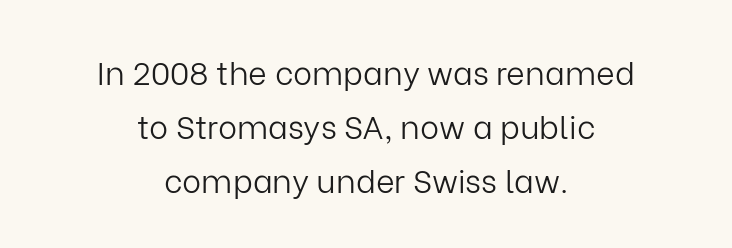
Q: Is the text bold? A: No.
Q: Is the text italic (slanted)? A: No, it is upright.
Q: Is the typeface a serif or a sans-serif typeface? A: Sans-serif.
Q: Is the text underlined? A: No.
Q: How is the paragraph aligned? A: Centered.
Q: Is the spacing between letters normal or unusually wide? A: Normal.
Q: Is the spacing between lines tight, normal or loose? A: Normal.
Q: Width (condensed, normal, or wide)? A: Normal.
Q: Stroke contrast? A: Low.
Q: x-height? A: Medium.
Q: Monospaced? A: No.
